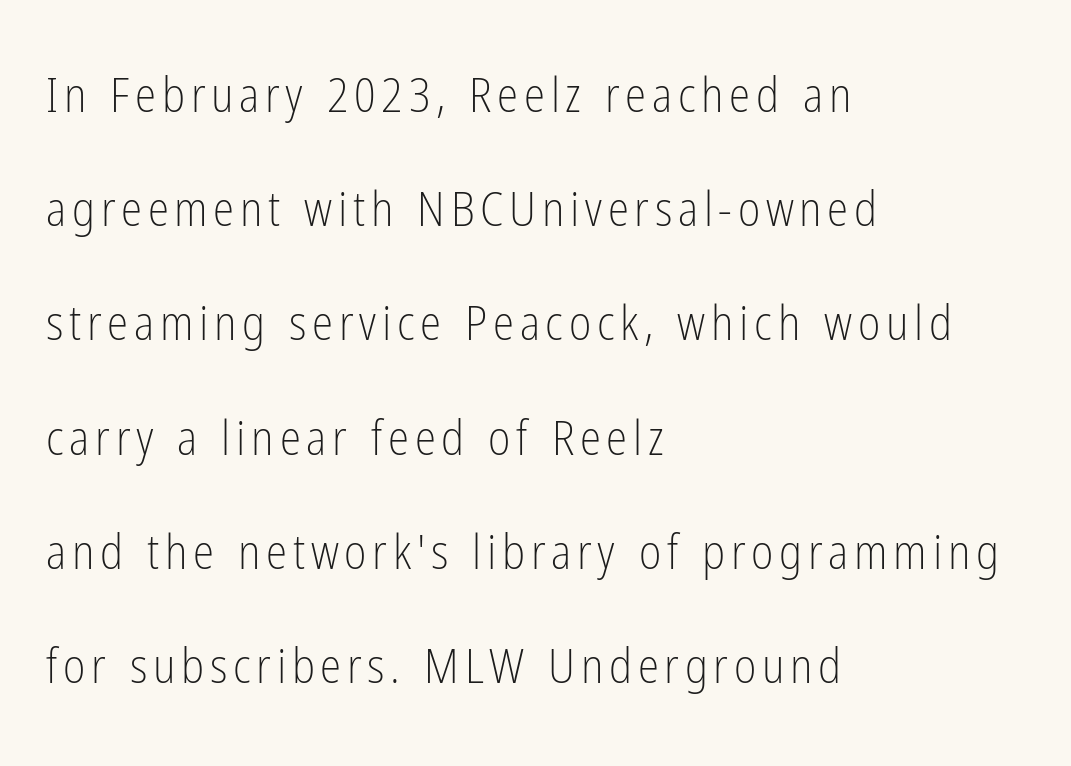
Q: Is the text bold? A: No.
Q: Is the text italic (slanted)? A: No, it is upright.
Q: Is the typeface a serif or a sans-serif typeface? A: Sans-serif.
Q: Is the text underlined? A: No.
Q: How is the paragraph aligned? A: Left-aligned.
Q: Is the spacing between lines tight, normal or loose? A: Loose.
Q: Width (condensed, normal, or wide)? A: Condensed.
Q: Stroke contrast? A: Low.
Q: x-height? A: Medium.
Q: Monospaced? A: No.
